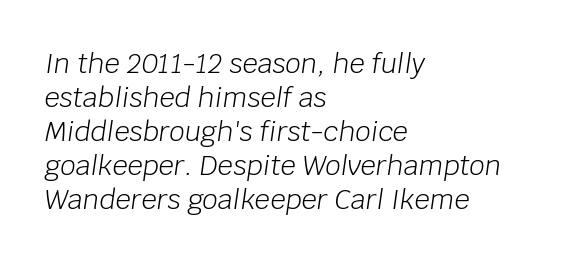
Q: Is the text bold? A: No.
Q: Is the text italic (slanted)? A: Yes, it leans right by about 8 degrees.
Q: Is the text underlined? A: No.
Q: How is the paragraph aligned? A: Left-aligned.
Q: Is the spacing between letters normal or unusually wide? A: Normal.
Q: Is the spacing between lines tight, normal or loose? A: Normal.
